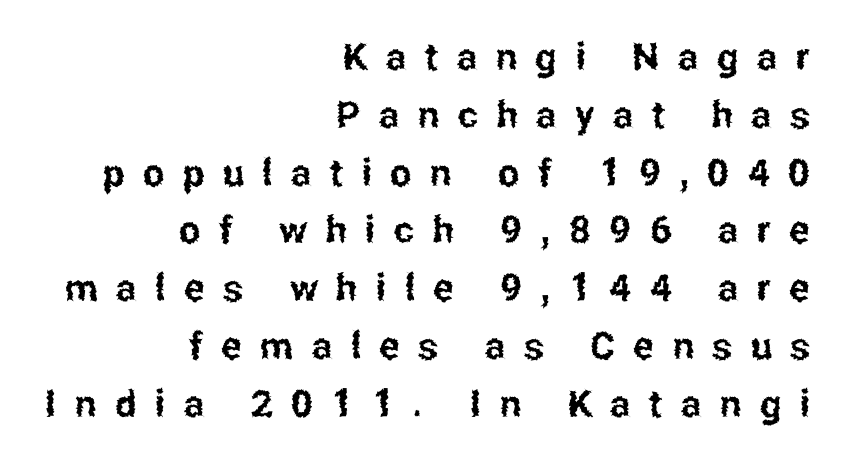
The image shows 38 px condensed sans-serif type, upright; set right-aligned, normal line spacing (1.52x), unusually wide letter spacing (+0.49 em), not underlined; low stroke contrast and a medium x-height.
